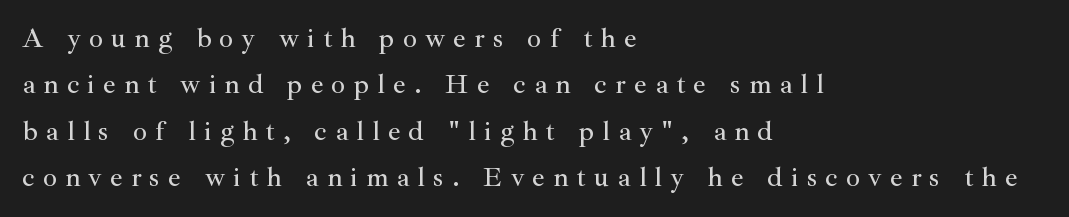
The image shows 28 px serif type, upright; set left-aligned, normal line spacing (1.66x), unusually wide letter spacing (+0.29 em), not underlined; medium stroke contrast and a small x-height.
